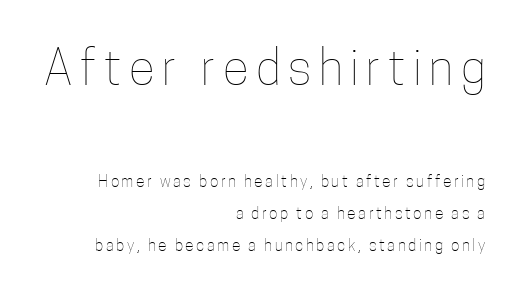
Line endings align vertically; line beginnings do not. Is there much room between lines? Yes — plenty of vertical air separates them. The passage shown is typed in a proportional face where columns would drift. The emphasis by scale lands on block number one, above. Ordinary non-slanted type is in use.
